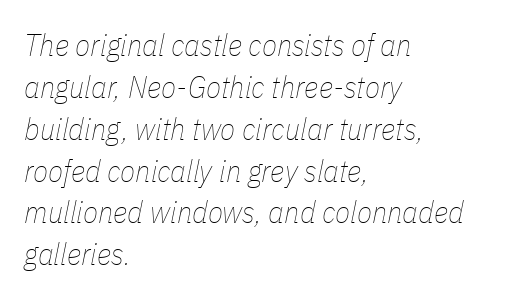
Q: Is the text bold? A: No.
Q: Is the text italic (slanted)? A: Yes, it leans right by about 11 degrees.
Q: Is the text underlined? A: No.
Q: How is the paragraph aligned? A: Left-aligned.
Q: Is the spacing between letters normal or unusually wide? A: Normal.
Q: Is the spacing between lines tight, normal or loose? A: Normal.
Q: Width (condensed, normal, or wide)? A: Condensed.
Q: Stroke contrast? A: Low.
Q: x-height? A: Medium.
Q: Monospaced? A: No.
